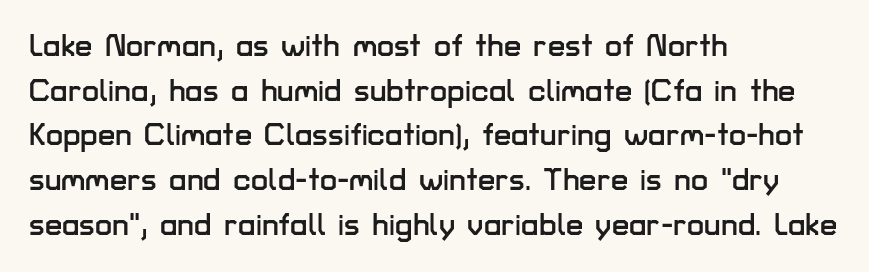
The image shows 31 px sans-serif type, upright; set left-aligned, normal line spacing (1.44x), normal letter spacing, not underlined; low stroke contrast and a medium x-height.
